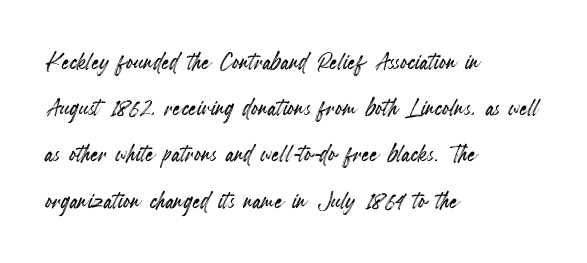
{"width": "condensed", "x_height": "small", "monospaced": "no", "underline": "no", "align": "left", "line_spacing": "normal", "line_spacing_ratio": 1.49, "letter_spacing": "normal", "letter_spacing_em": 0.0, "glyph_px": 31}
